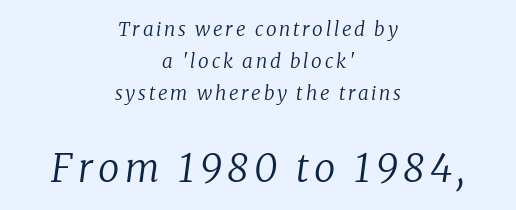
The image shows 38 px regular-weight serif type, italic (leaning right); set centered, normal line spacing (1.69x), not underlined; the second (bottom) block is 2.0x larger; low stroke contrast and a medium x-height.
